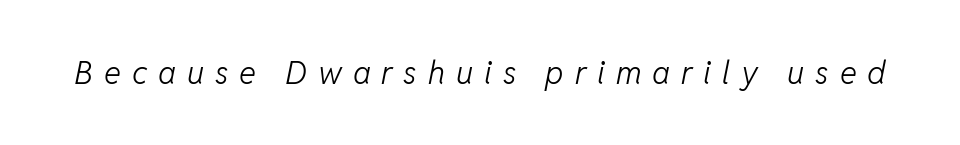
Q: Is the text bold? A: No.
Q: Is the text italic (slanted)? A: Yes, it leans right by about 11 degrees.
Q: Is the text underlined? A: No.
Q: Is the spacing between letters normal or unusually wide? A: Unusually wide.
Q: Width (condensed, normal, or wide)? A: Normal.
Q: Stroke contrast? A: Low.
Q: x-height? A: Medium.
Q: Monospaced? A: No.
